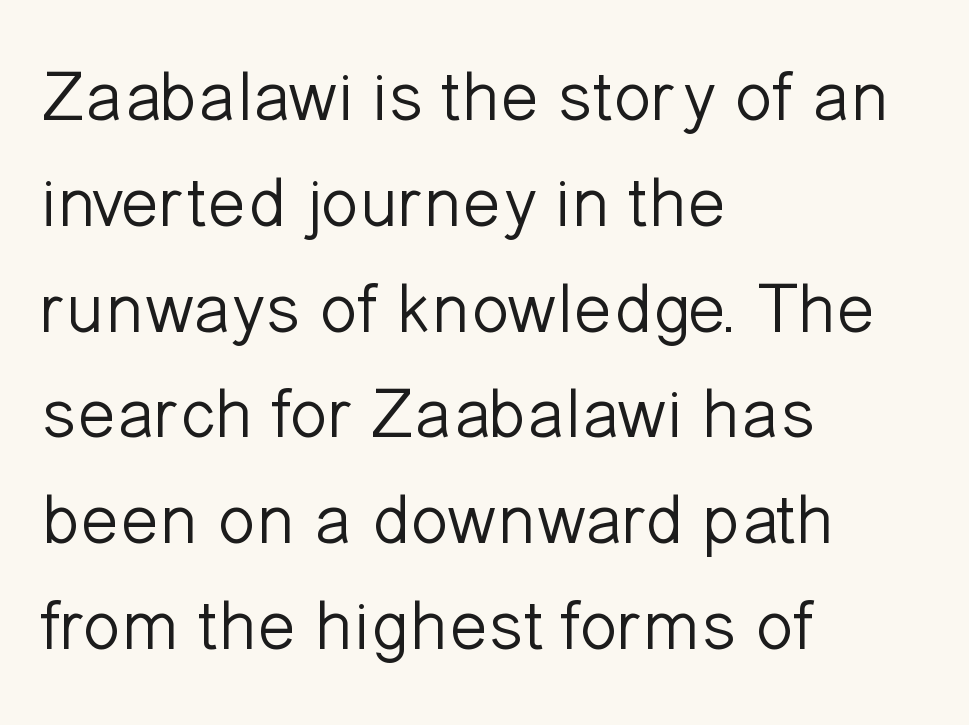
{"serif": "no", "italic": "no", "bold": "no", "weight": "light", "width": "normal", "stroke_contrast": "low", "x_height": "medium", "monospaced": "no", "underline": "no", "align": "left", "line_spacing": "normal", "line_spacing_ratio": 1.49, "letter_spacing": "normal", "letter_spacing_em": 0.0, "glyph_px": 71}
